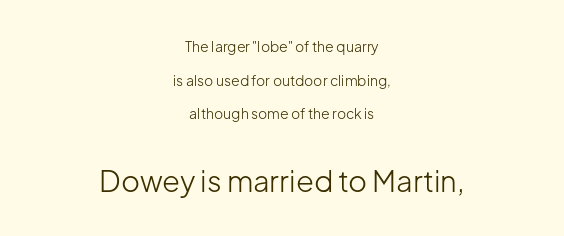
The image shows 29 px light sans-serif type, upright; set centered, loose line spacing (2.4x), normal letter spacing, not underlined; the second (bottom) block is 2.07x larger; low stroke contrast and a medium x-height.
